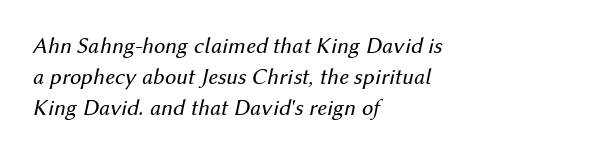
This rendering features lettering with no underline. Leading matches the norm, producing a regular column. The font is comparable to plain body text, perhaps lighter. The lines in this sample share a left origin and differ only in where they stop. If you drew a line through each stem, it would be angled. Tracking here is standard; glyphs follow each other at the usual distance.
